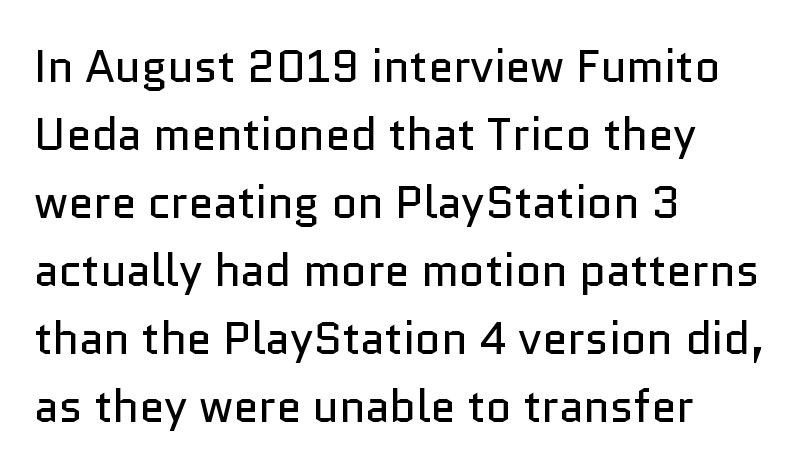
Q: Is the text bold? A: No.
Q: Is the text italic (slanted)? A: No, it is upright.
Q: Is the typeface a serif or a sans-serif typeface? A: Sans-serif.
Q: Is the text underlined? A: No.
Q: How is the paragraph aligned? A: Left-aligned.
Q: Is the spacing between letters normal or unusually wide? A: Normal.
Q: Is the spacing between lines tight, normal or loose? A: Normal.
Q: Width (condensed, normal, or wide)? A: Normal.
Q: Stroke contrast? A: Low.
Q: x-height? A: Medium.
Q: Monospaced? A: No.
